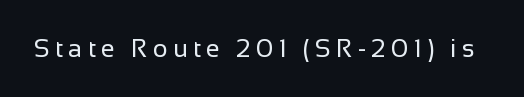
The image shows 25 px text type, upright; set unusually wide letter spacing (+0.21 em), not underlined.
